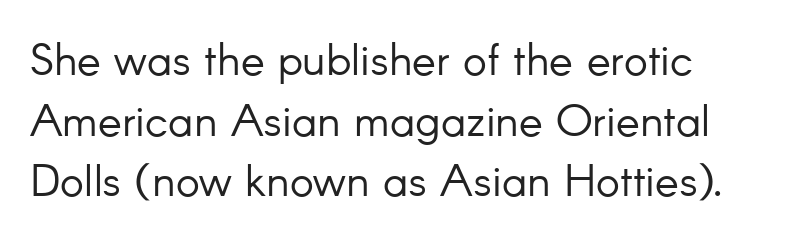
Q: Is the text bold? A: No.
Q: Is the text italic (slanted)? A: No, it is upright.
Q: Is the typeface a serif or a sans-serif typeface? A: Sans-serif.
Q: Is the text underlined? A: No.
Q: How is the paragraph aligned? A: Left-aligned.
Q: Is the spacing between letters normal or unusually wide? A: Normal.
Q: Is the spacing between lines tight, normal or loose? A: Normal.
Q: Width (condensed, normal, or wide)? A: Normal.
Q: Stroke contrast? A: Low.
Q: x-height? A: Small.
Q: Monospaced? A: No.
